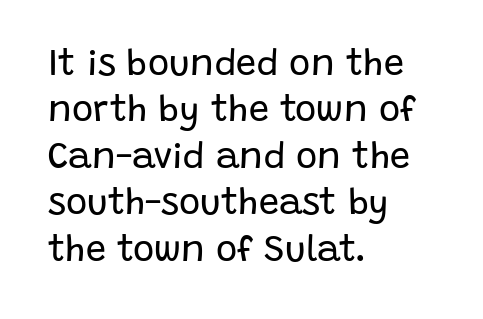
The image shows 36 px regular-weight sans-serif type, upright; set left-aligned, normal line spacing (1.29x), normal letter spacing, not underlined; low stroke contrast and a large x-height.
